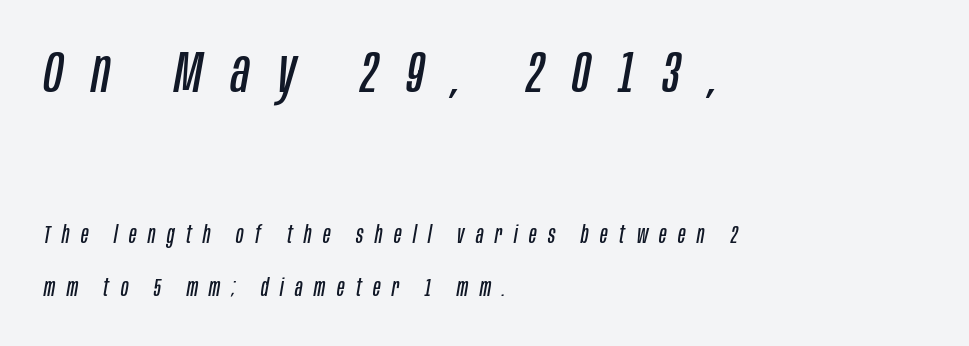
Q: Is the text bold? A: No.
Q: Is the text italic (slanted)? A: Yes, it leans right by about 10 degrees.
Q: Is the text underlined? A: No.
Q: How is the paragraph aligned? A: Left-aligned.
Q: Is the spacing between letters normal or unusually wide? A: Unusually wide.
Q: Is the spacing between lines tight, normal or loose? A: Loose.
Q: Which block of text is set in a larger size, the first (top) or the second (bottom)? A: The first (top) one.
Q: Width (condensed, normal, or wide)? A: Condensed.
Q: Stroke contrast? A: Low.
Q: x-height? A: Large.
Q: Monospaced? A: No.
